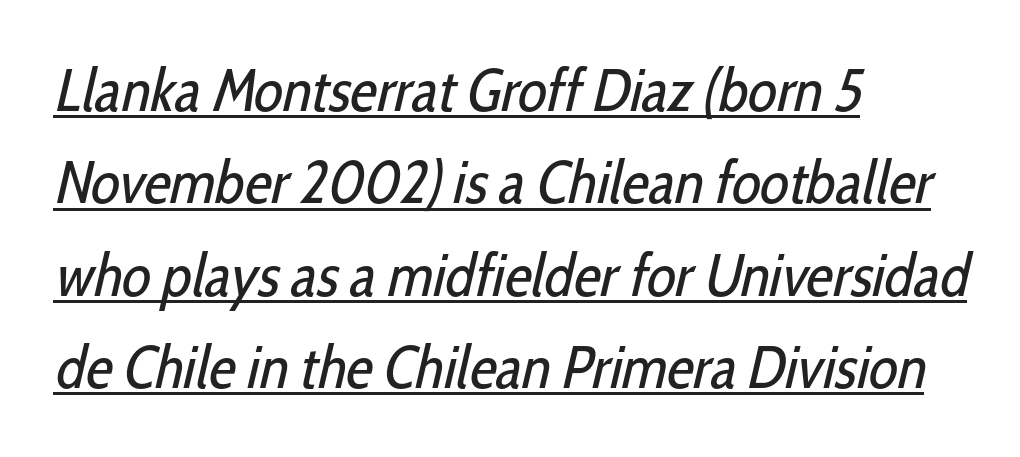
The image shows 60 px regular-weight, condensed sans-serif type; set left-aligned, normal line spacing (1.54x), normal letter spacing, underlined; low stroke contrast and a medium x-height.
